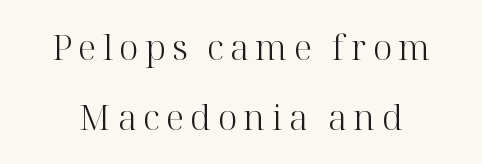
{"serif": "yes", "italic": "no", "bold": "no", "weight": "light", "width": "normal", "stroke_contrast": "high", "x_height": "medium", "monospaced": "no", "underline": "no", "line_spacing": "loose", "line_spacing_ratio": 2.01, "glyph_px": 35}
